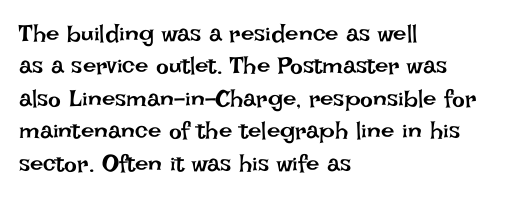
Q: Is the text bold? A: No.
Q: Is the text italic (slanted)? A: No, it is upright.
Q: Is the text underlined? A: No.
Q: How is the paragraph aligned? A: Left-aligned.
Q: Is the spacing between letters normal or unusually wide? A: Normal.
Q: Is the spacing between lines tight, normal or loose? A: Normal.
